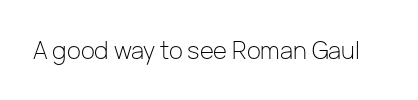
Q: Is the text bold? A: No.
Q: Is the text italic (slanted)? A: No, it is upright.
Q: Is the text underlined? A: No.
Q: Is the spacing between letters normal or unusually wide? A: Normal.
